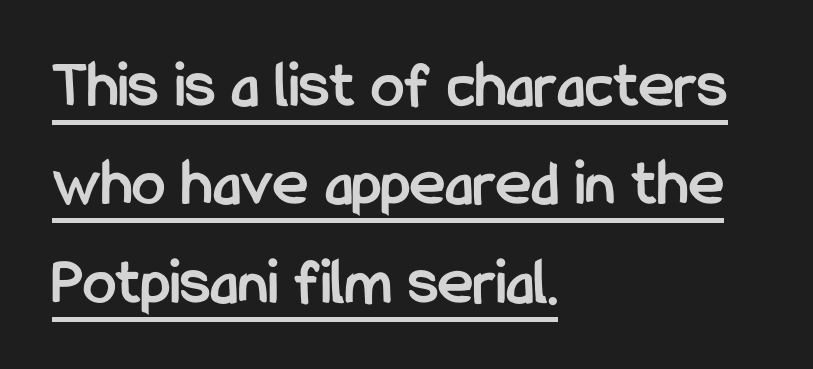
A typesetter would call this proportional, since set widths differ per character. Posture: vertical. Typeset ragged right — the left edge is the straight one. Does the type have serifs? No, each stem ends abruptly.
